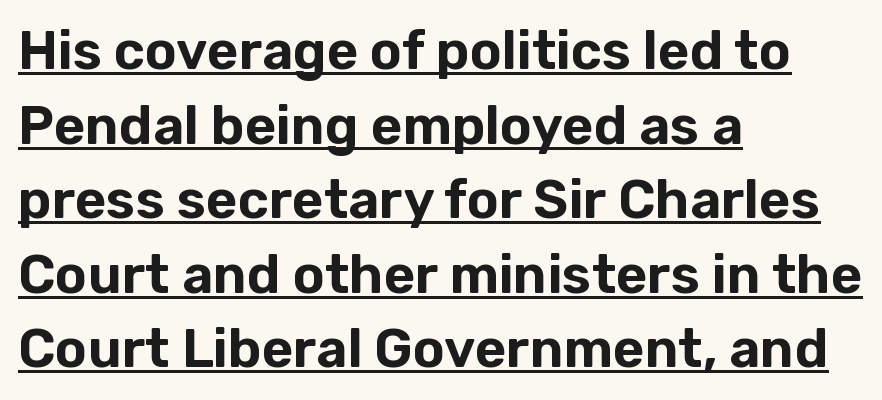
This is the regular roman posture of the typeface. Look at the bottom of the vertical strokes: they stop flat, with no serifs. Is the block centered? No — it sits flush against the left margin. Short note: letters normally spaced. Character widths vary here, with narrow letters taking less room than wide ones.
